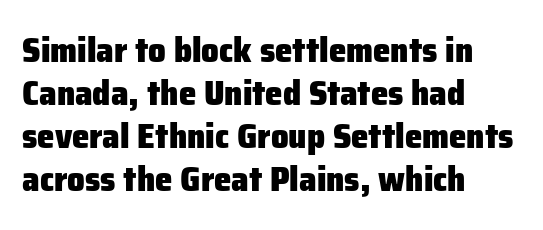
The image shows 35 px heavy sans-serif type, upright; set left-aligned, line spacing 1.23x, normal letter spacing, not underlined; low stroke contrast and a medium x-height.
